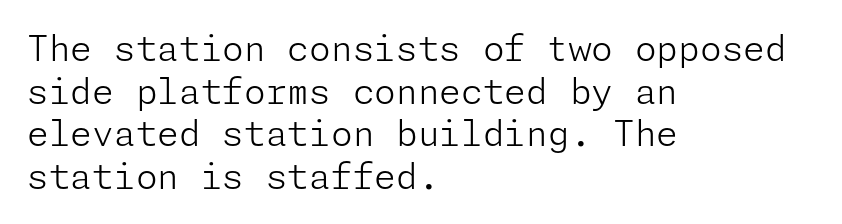
{"serif": "no", "italic": "no", "bold": "no", "weight": "light", "width": "normal", "stroke_contrast": "low", "x_height": "medium", "underline": "no", "align": "left", "line_spacing_ratio": 1.22, "letter_spacing": "normal", "letter_spacing_em": 0.0, "glyph_px": 35}
